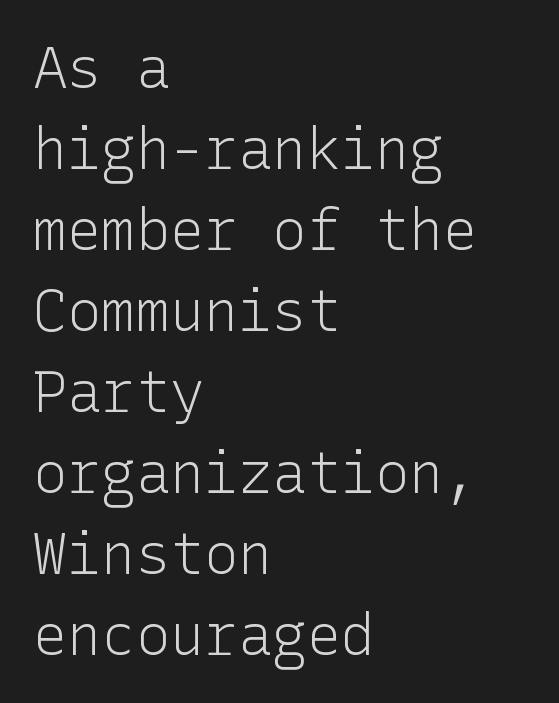
The image shows 57 px light sans-serif type, upright; set left-aligned, normal line spacing (1.42x), normal letter spacing, not underlined; low stroke contrast and a medium x-height.
